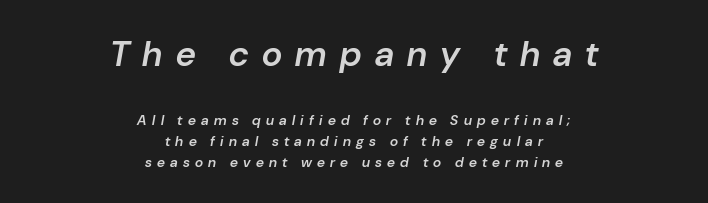
{"italic": "yes", "lean": "right", "slant_degrees": 10, "bold": "semi", "weight": "semibold", "width": "normal", "stroke_contrast": "low", "x_height": "medium", "monospaced": "no", "underline": "no", "align": "center", "line_spacing": "normal", "line_spacing_ratio": 1.49, "letter_spacing": "wide", "letter_spacing_em": 0.38, "larger_block": "first", "size_ratio": 2.5, "glyph_px": 35}
